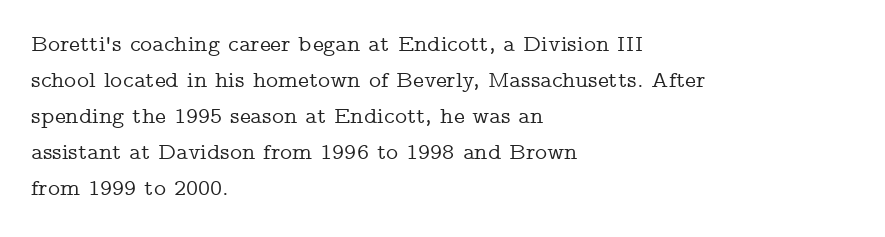
Regular leading. Check under the words: just untouched page. The type is set solid horizontally, with unmodified tracking. The paragraph has a hard left edge and a soft right edge.
